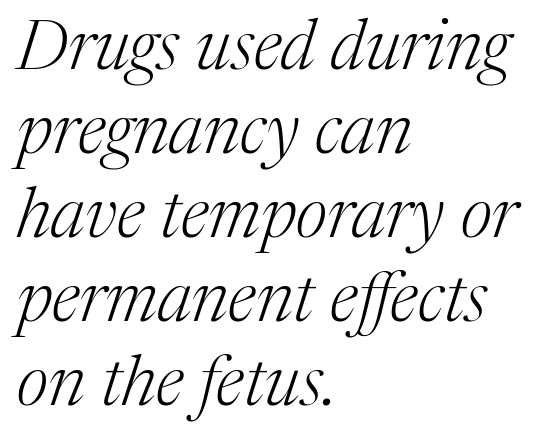
Q: Is the text bold? A: No.
Q: Is the text italic (slanted)? A: Yes, it leans right by about 17 degrees.
Q: Is the typeface a serif or a sans-serif typeface? A: Serif.
Q: Is the text underlined? A: No.
Q: How is the paragraph aligned? A: Left-aligned.
Q: Is the spacing between letters normal or unusually wide? A: Normal.
Q: Width (condensed, normal, or wide)? A: Normal.
Q: Stroke contrast? A: Medium.
Q: x-height? A: Medium.
Q: Monospaced? A: No.
